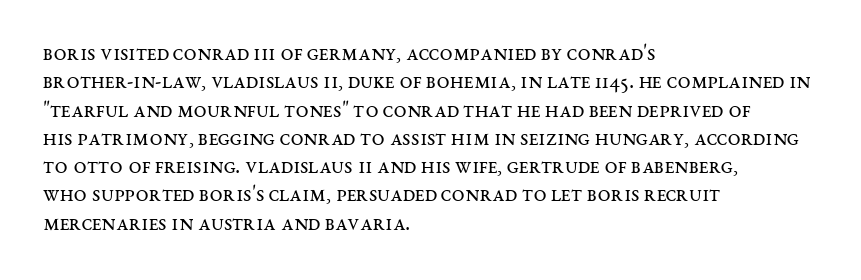
Q: Is the text bold? A: No.
Q: Is the text italic (slanted)? A: No, it is upright.
Q: Is the text underlined? A: No.
Q: How is the paragraph aligned? A: Left-aligned.
Q: Is the spacing between letters normal or unusually wide? A: Normal.
